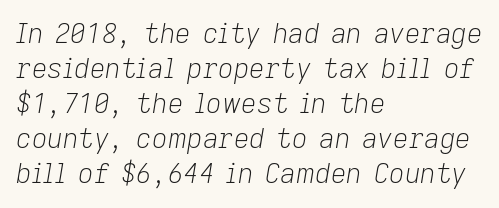
The image shows 27 px text type, italic (leaning right); set left-aligned, normal line spacing (1.3x), normal letter spacing, not underlined.
